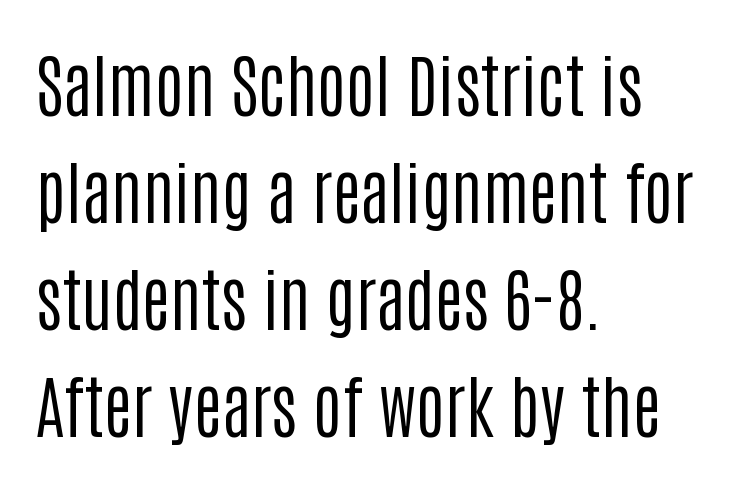
Anything drawn beneath the words? Only blank space. In CSS terms this would be text-align: left. A roman cut, with each character standing at attention. The cut favours lightness, reaching ordinary text weight at its darkest.
